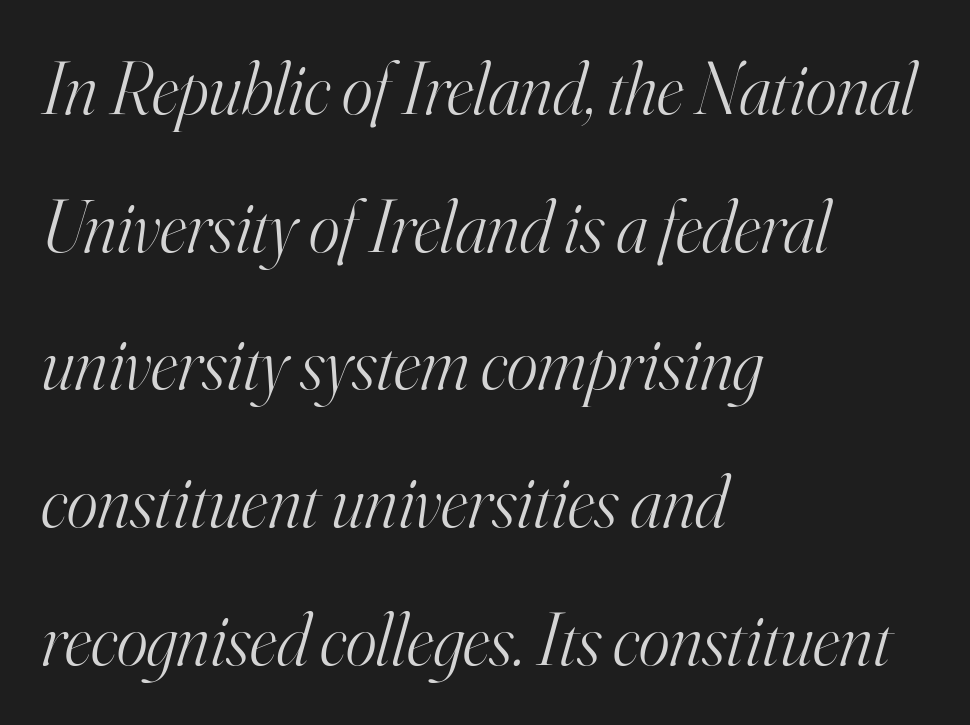
Q: Is the text bold? A: No.
Q: Is the text italic (slanted)? A: Yes, it leans right by about 16 degrees.
Q: Is the typeface a serif or a sans-serif typeface? A: Serif.
Q: Is the text underlined? A: No.
Q: How is the paragraph aligned? A: Left-aligned.
Q: Is the spacing between letters normal or unusually wide? A: Normal.
Q: Width (condensed, normal, or wide)? A: Normal.
Q: Stroke contrast? A: High.
Q: x-height? A: Small.
Q: Monospaced? A: No.
